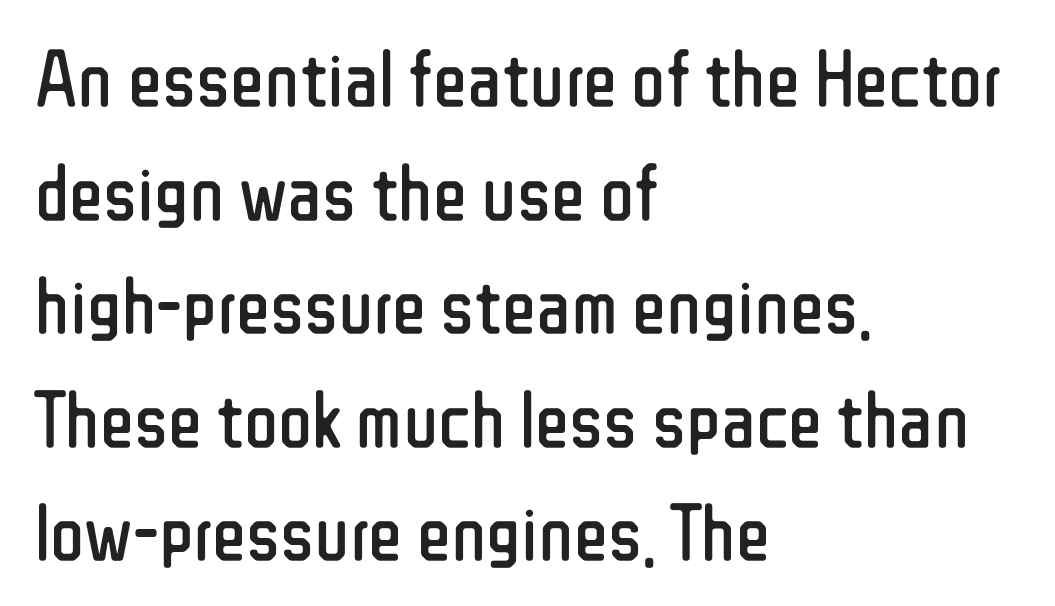
The image shows 80 px regular-weight, condensed sans-serif type, upright; set left-aligned, normal line spacing (1.42x), normal letter spacing, not underlined; low stroke contrast and a medium x-height.
